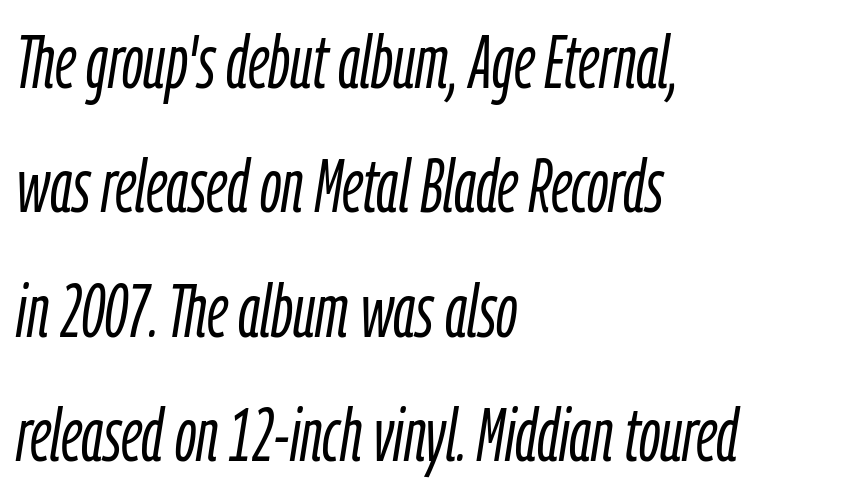
{"italic": "yes", "lean": "right", "slant_degrees": 9, "bold": "no", "weight": "light", "width": "condensed", "stroke_contrast": "low", "x_height": "medium", "monospaced": "no", "underline": "no", "align": "left", "line_spacing": "normal", "line_spacing_ratio": 1.68, "letter_spacing": "normal", "letter_spacing_em": 0.0, "glyph_px": 74}
